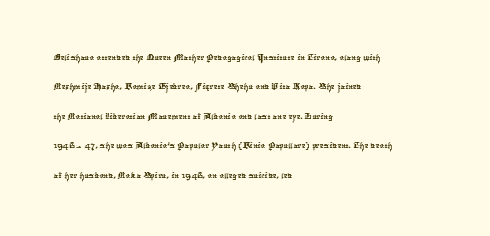
Beneath every word, the page is bare. Caption: multi-line text, flush left, ragged right. In terms of leading, this rendering sits right in the middle. This rendering leaves character spacing at its baseline value.
